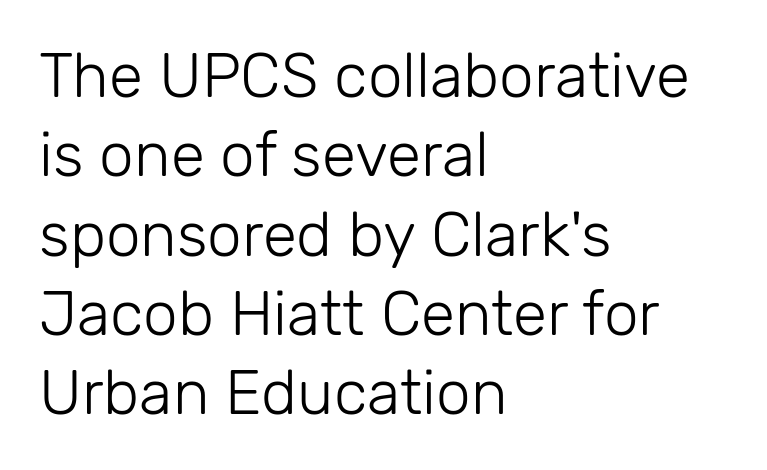
Q: Is the text bold? A: No.
Q: Is the text italic (slanted)? A: No, it is upright.
Q: Is the typeface a serif or a sans-serif typeface? A: Sans-serif.
Q: Is the text underlined? A: No.
Q: How is the paragraph aligned? A: Left-aligned.
Q: Is the spacing between letters normal or unusually wide? A: Normal.
Q: Is the spacing between lines tight, normal or loose? A: Normal.
Q: Width (condensed, normal, or wide)? A: Normal.
Q: Stroke contrast? A: Low.
Q: x-height? A: Medium.
Q: Monospaced? A: No.
